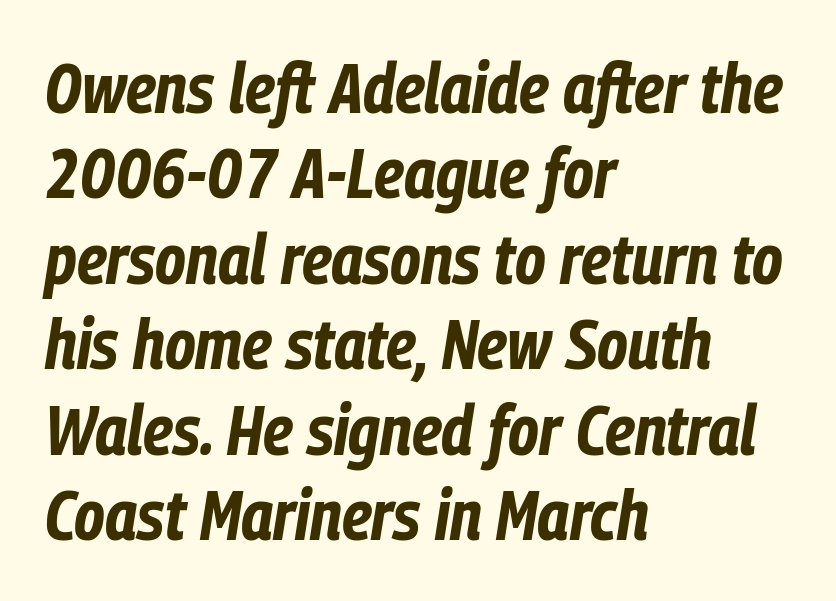
Q: Is the text bold? A: Yes.
Q: Is the text italic (slanted)? A: Yes, it leans right by about 9 degrees.
Q: Is the text underlined? A: No.
Q: How is the paragraph aligned? A: Left-aligned.
Q: Is the spacing between letters normal or unusually wide? A: Normal.
Q: Width (condensed, normal, or wide)? A: Condensed.
Q: Stroke contrast? A: Low.
Q: x-height? A: Medium.
Q: Monospaced? A: No.
